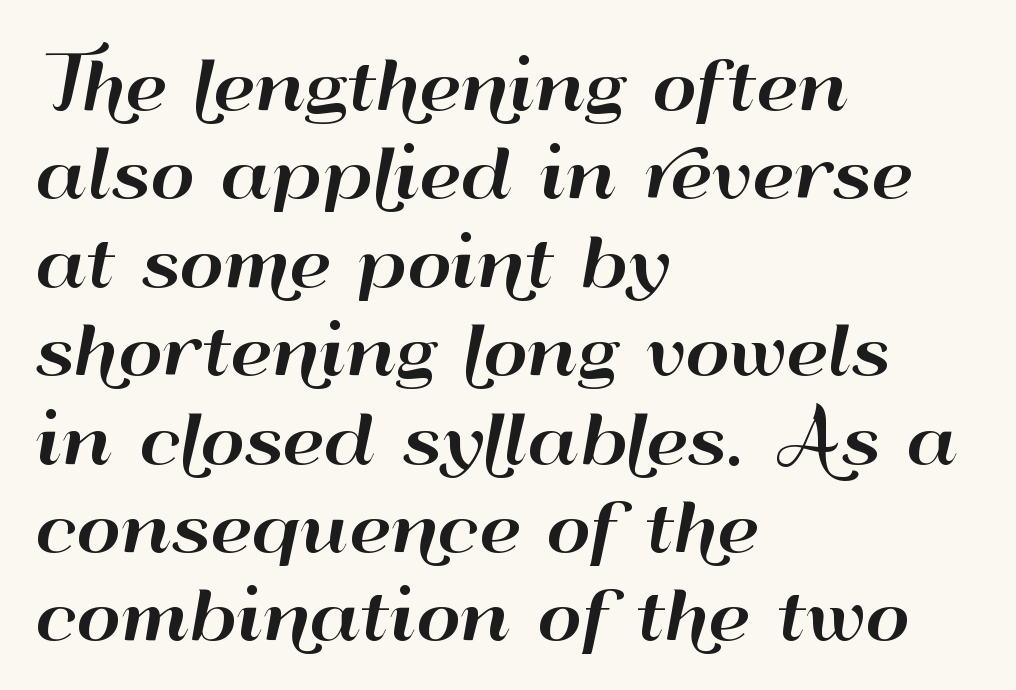
The glyphs in this specimen are sans serif. Tracking value appears to be zero — textbook default spacing. Each letter keeps its own natural width here, so spacing adapts to shape.
